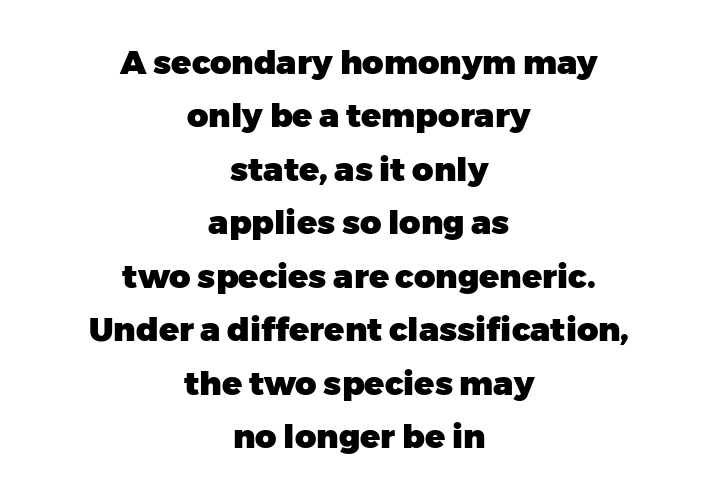
The passage shown is typed in a proportional face where columns would drift. The strokes are fattened all the way to bold. Teacher's note: observe the equal gaps on both sides — that is centered alignment. Observe the ordinary spacing: letters are neighbours, not strangers. The space beneath each line is pristine and unruled.
